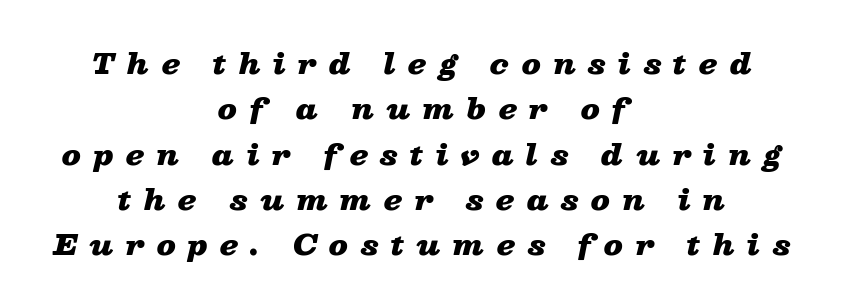
The image shows 28 px heavy, wide type, italic (leaning right); set centered, normal line spacing (1.62x), unusually wide letter spacing (+0.44 em), not underlined; low stroke contrast and a medium x-height.
